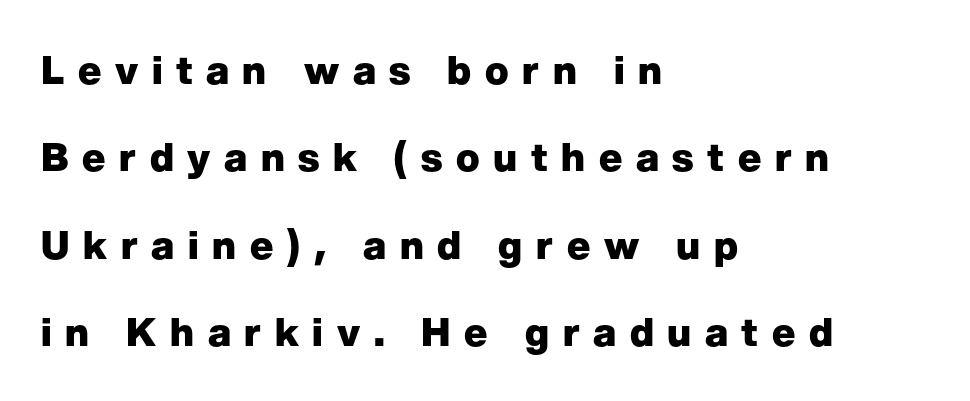
Q: Is the text bold? A: Yes.
Q: Is the text italic (slanted)? A: No, it is upright.
Q: Is the typeface a serif or a sans-serif typeface? A: Sans-serif.
Q: Is the text underlined? A: No.
Q: How is the paragraph aligned? A: Left-aligned.
Q: Is the spacing between letters normal or unusually wide? A: Unusually wide.
Q: Is the spacing between lines tight, normal or loose? A: Loose.
Q: Width (condensed, normal, or wide)? A: Normal.
Q: Stroke contrast? A: Low.
Q: x-height? A: Medium.
Q: Monospaced? A: No.
